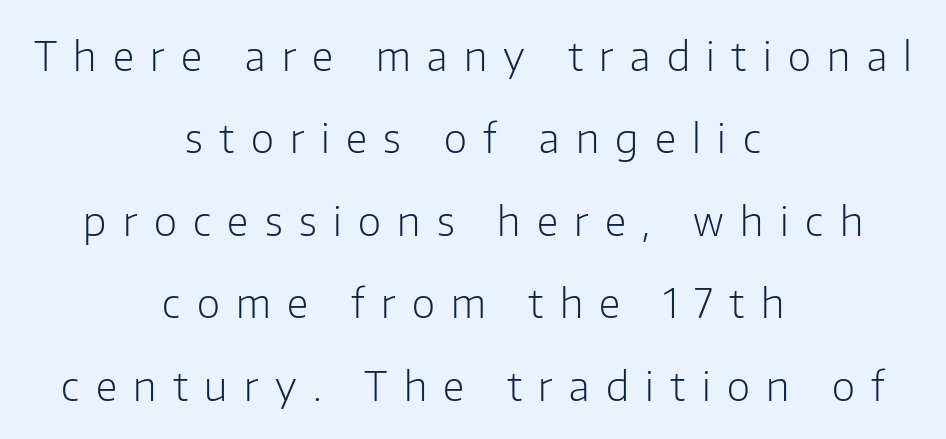
Which margin do the lines hug? Neither — every line sits in the middle. The string is rendered with underlining switched off. This rendering widens character spacing well past its baseline value. Notice the wide empty band between every row — that's loose leading. Each stroke keeps to a modest, everyday thickness or less.
